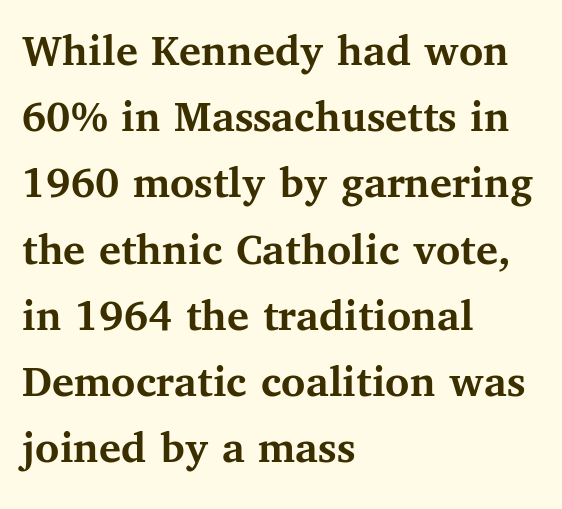
The image shows 46 px semibold serif type, upright; set left-aligned, normal line spacing (1.44x), normal letter spacing, not underlined; medium stroke contrast and a medium x-height.
